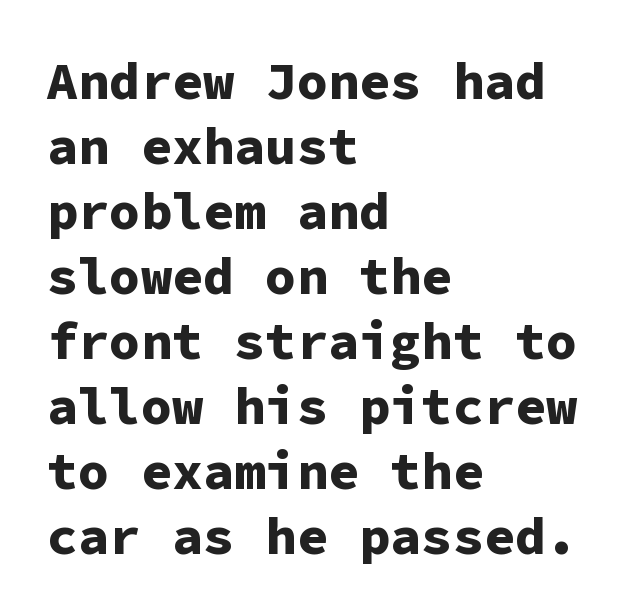
Q: Is the text bold? A: Yes.
Q: Is the text italic (slanted)? A: No, it is upright.
Q: Is the typeface a serif or a sans-serif typeface? A: Sans-serif.
Q: Is the text underlined? A: No.
Q: How is the paragraph aligned? A: Left-aligned.
Q: Is the spacing between letters normal or unusually wide? A: Normal.
Q: Is the spacing between lines tight, normal or loose? A: Normal.
Q: Width (condensed, normal, or wide)? A: Normal.
Q: Stroke contrast? A: Low.
Q: x-height? A: Medium.
Q: Monospaced? A: Yes.
